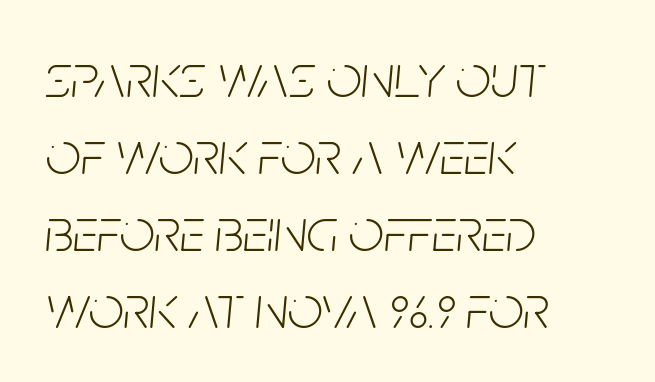
Q: Is the text bold? A: No.
Q: Is the text italic (slanted)? A: Yes, it leans right by about 5 degrees.
Q: Is the text underlined? A: No.
Q: How is the paragraph aligned? A: Left-aligned.
Q: Is the spacing between letters normal or unusually wide? A: Normal.
Q: Width (condensed, normal, or wide)? A: Condensed.
Q: Stroke contrast? A: Low.
Q: x-height? A: Large.
Q: Monospaced? A: No.
